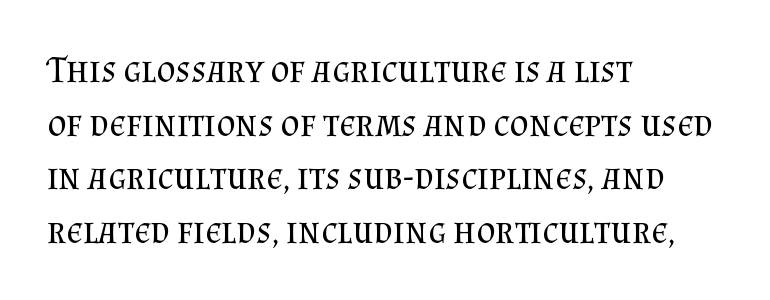
{"serif": "yes", "italic": "no", "bold": "no", "weight": "regular", "width": "normal", "stroke_contrast": "medium", "x_height": "small", "monospaced": "no", "underline": "no", "align": "left", "line_spacing": "normal", "line_spacing_ratio": 1.45, "letter_spacing": "normal", "letter_spacing_em": 0.0, "glyph_px": 37}
